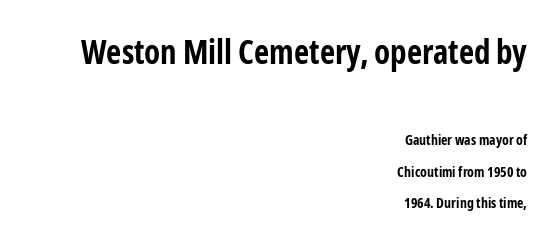
The image shows 33 px bold, condensed sans-serif type, upright; set right-aligned, loose line spacing (2.28x), normal letter spacing, not underlined; the first (top) block is 2.36x larger; low stroke contrast and a medium x-height.
